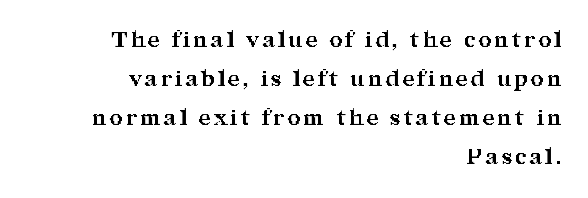
Q: Is the text bold? A: Yes.
Q: Is the text italic (slanted)? A: No, it is upright.
Q: Is the text underlined? A: No.
Q: How is the paragraph aligned? A: Right-aligned.
